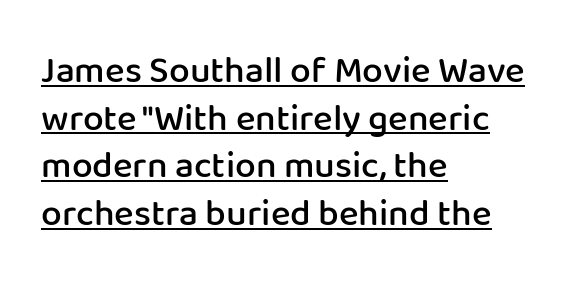
The designer went with a sans here, leaving each stem footless. In terms of weight, the rendering is demibold, just under bold. Does extra space separate the letters? No, they use regular spacing. Visually the block forms a straight wall on the left and a jagged coastline on the right. The block of text has a typical density, with ordinary space between rows. Compared with undecorated copy, this sample adds a rule below the words.
